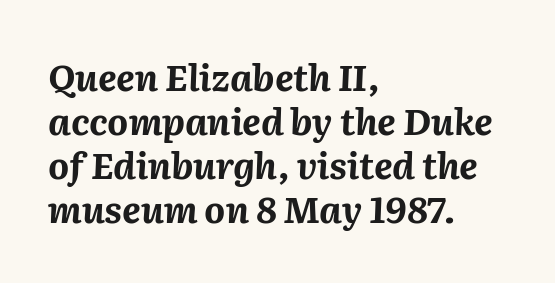
The image shows 36 px bold type, italic (leaning right); set left-aligned, line spacing 1.22x, normal letter spacing, not underlined; medium stroke contrast and a medium x-height.
